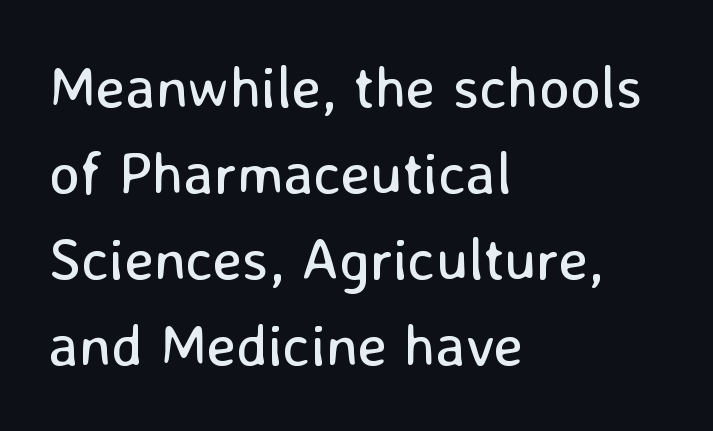
Short note: letters normally spaced. Decoration check: the copy has no underline. The face used here is proportionally spaced, like ordinary book or web type. Line spacing here is normal.
